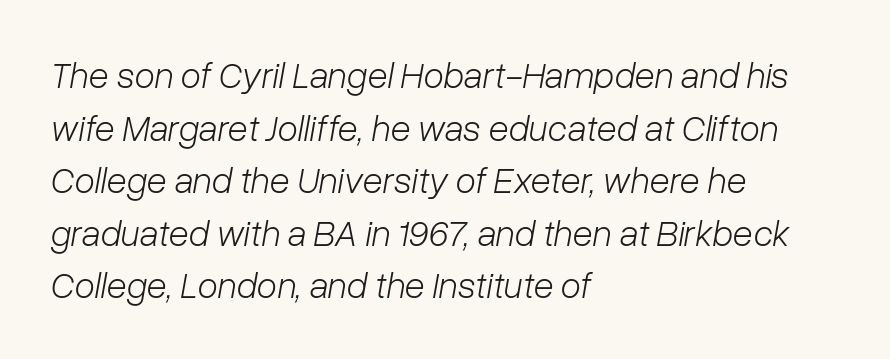
Letter spacing: default. The face used here is proportionally spaced, like ordinary book or web type. Compared with typical paragraphs, the rows here are spaced about the same. A typesetter would mark this as italic. Only glyphs here, with clear space below each row.
